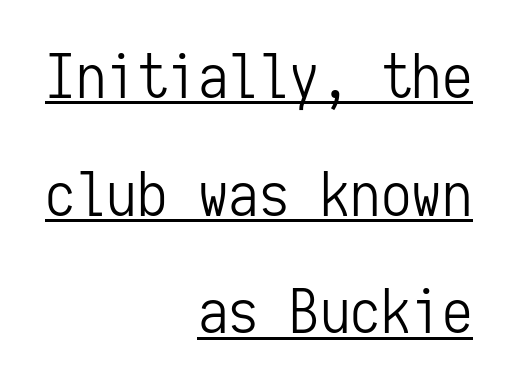
{"serif": "no", "italic": "no", "bold": "no", "weight": "light", "width": "condensed", "stroke_contrast": "low", "x_height": "medium", "monospaced": "yes", "underline": "yes", "align": "right", "line_spacing": "loose", "line_spacing_ratio": 1.93, "letter_spacing": "normal", "letter_spacing_em": 0.0, "glyph_px": 61}
